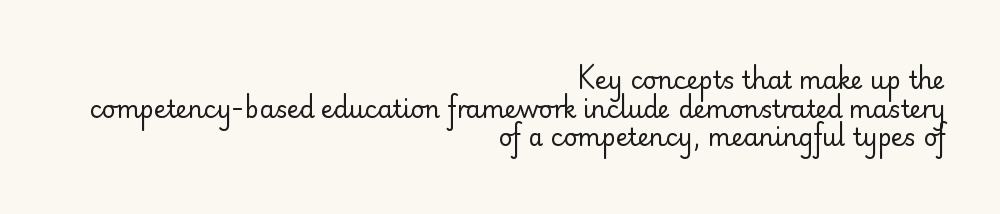
One-word summary of the alignment: right. The space beneath each line is pristine and unruled. Italic? Not at all — the glyphs are vertical. Words appear dense and cohesive because spacing is normal. Bold? No — there's no thickening of the strokes.
